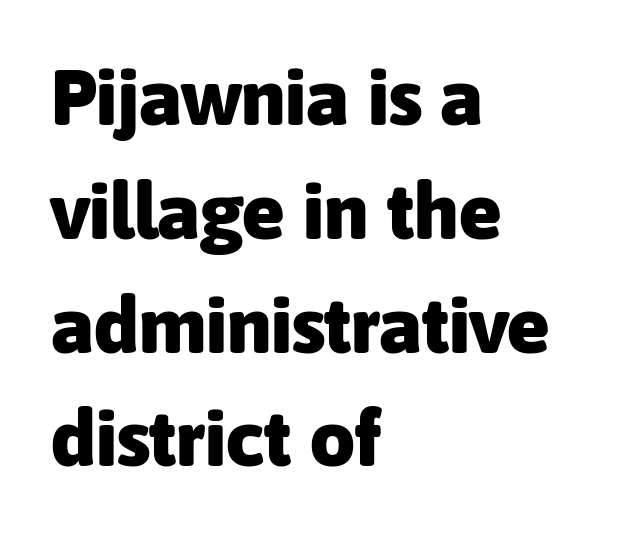
{"serif": "no", "italic": "no", "bold": "yes", "weight": "heavy", "width": "normal", "stroke_contrast": "low", "x_height": "medium", "monospaced": "no", "underline": "no", "align": "left", "line_spacing": "normal", "line_spacing_ratio": 1.44, "letter_spacing": "normal", "letter_spacing_em": 0.0, "glyph_px": 79}
